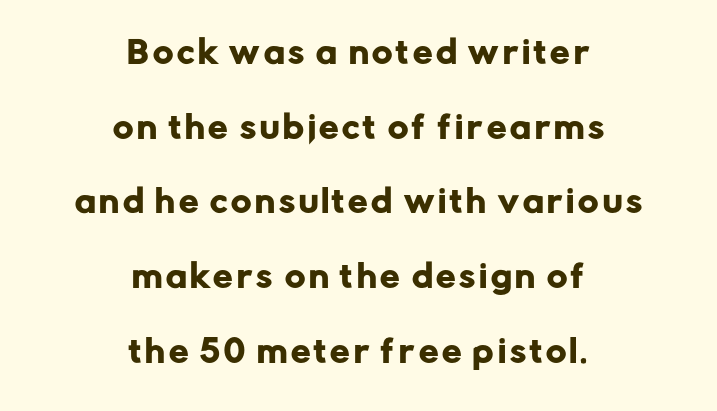
{"serif": "no", "italic": "no", "width": "normal", "stroke_contrast": "low", "x_height": "medium", "monospaced": "no", "underline": "no", "align": "center", "line_spacing": "loose", "line_spacing_ratio": 2.41, "glyph_px": 31}
